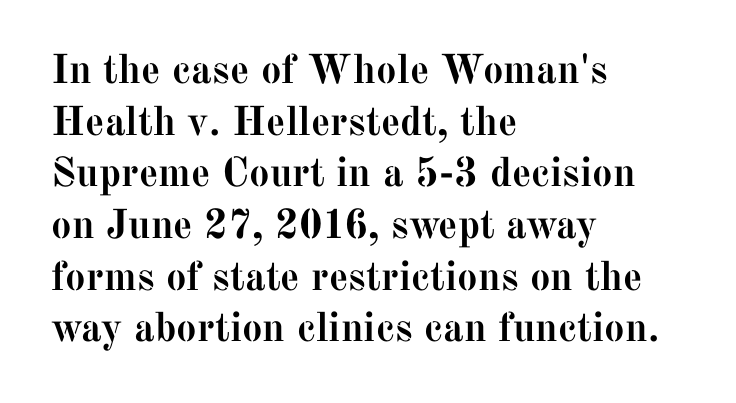
Which margin do the lines hug? The left one — the right edge is uneven. Does the type have serifs? Yes, each stem ends in a small foot. Students, this is bold: see how much ink each stroke carries. Looks like regular typesetting: each glyph gets only the width it needs. Upright lettering throughout.
